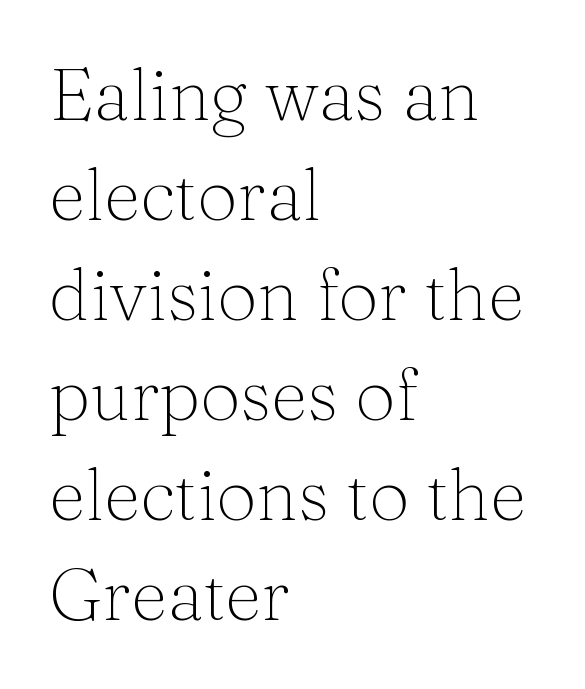
The image shows 72 px thin serif type, upright; set left-aligned, normal line spacing (1.39x), normal letter spacing, not underlined; medium stroke contrast and a medium x-height.
